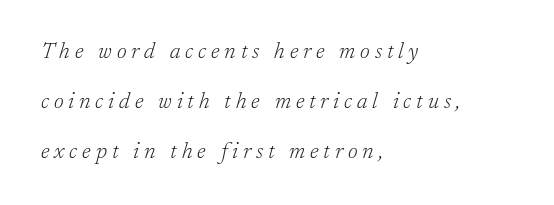
Has an underline been added? It has not. Words appear elongated and porous because spacing is wide. This sample is left-justified, so line endings fall wherever the words run out. The designer dialed line spacing up above the default. The passage shown leans; its letterforms are oblique.
